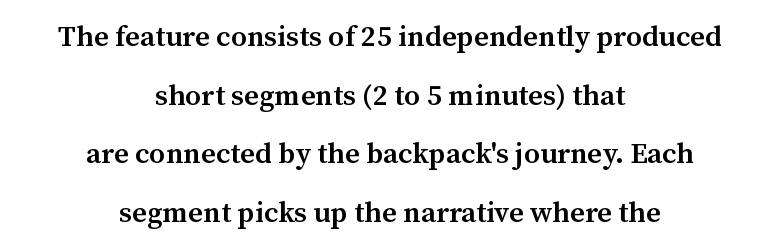
{"serif": "yes", "italic": "no", "bold": "semi", "weight": "semibold", "width": "normal", "stroke_contrast": "medium", "x_height": "medium", "monospaced": "no", "underline": "no", "align": "center", "line_spacing": "loose", "line_spacing_ratio": 2.02, "letter_spacing": "normal", "letter_spacing_em": 0.0, "glyph_px": 29}
